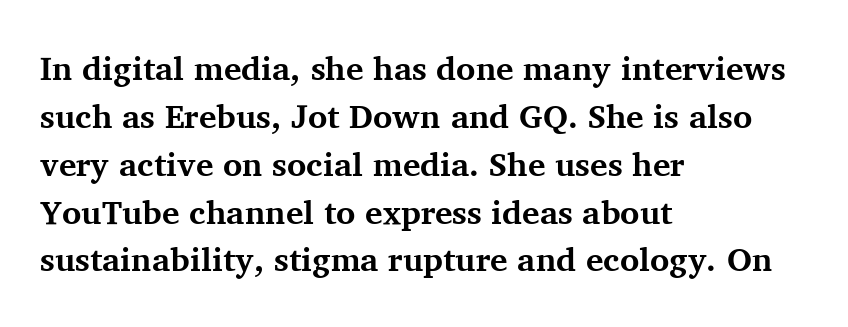
On the weight axis this lands at bold, roughly 700. Nothing unusual about the tracking: characters are spaced as the font intends. Serif or sans? Serif — the stroke terminals have little feet. This is the regular roman posture of the typeface. Decoration check: the copy has no underline. How would I describe the line gaps? Plain and ordinary.
